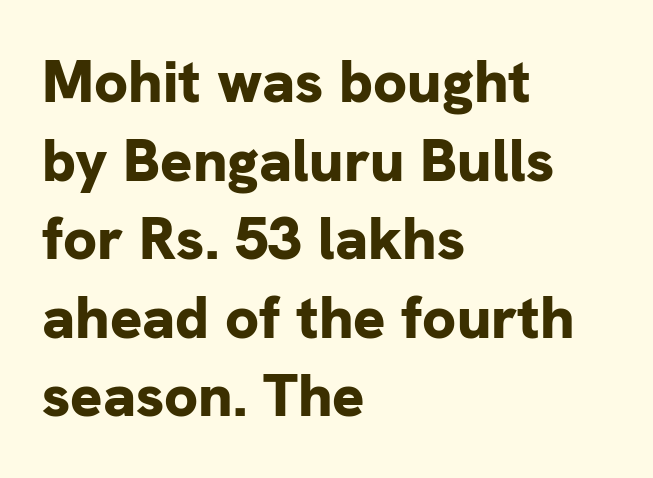
Q: Is the text bold? A: Yes.
Q: Is the text italic (slanted)? A: No, it is upright.
Q: Is the typeface a serif or a sans-serif typeface? A: Sans-serif.
Q: Is the text underlined? A: No.
Q: How is the paragraph aligned? A: Left-aligned.
Q: Is the spacing between letters normal or unusually wide? A: Normal.
Q: Is the spacing between lines tight, normal or loose? A: Normal.
Q: Width (condensed, normal, or wide)? A: Normal.
Q: Stroke contrast? A: Low.
Q: x-height? A: Medium.
Q: Monospaced? A: No.
